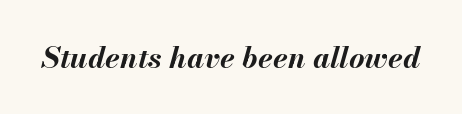
Q: Is the text bold? A: Yes.
Q: Is the text italic (slanted)? A: Yes, it leans right by about 13 degrees.
Q: Is the text underlined? A: No.
Q: Is the spacing between letters normal or unusually wide? A: Normal.
Q: Width (condensed, normal, or wide)? A: Normal.
Q: Stroke contrast? A: Medium.
Q: x-height? A: Small.
Q: Monospaced? A: No.
